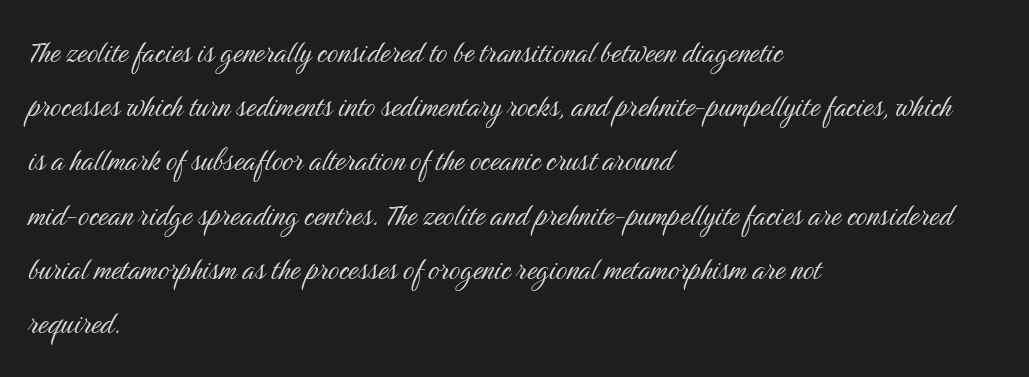
The image shows 35 px light, condensed sans-serif type; set left-aligned, normal line spacing (1.55x), normal letter spacing, not underlined; medium stroke contrast and a medium x-height.
